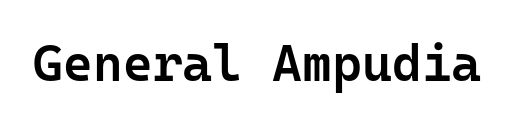
Every character here occupies the same horizontal width, giving the sample a typewriter-like rhythm. The type family on display is of the sans-serif kind. A typesetter would call this zero additional tracking. Decoration check: the copy has no underline. The sample has been set in demibold, a notch under bold. This is roman type, the default non-slanted kind.
